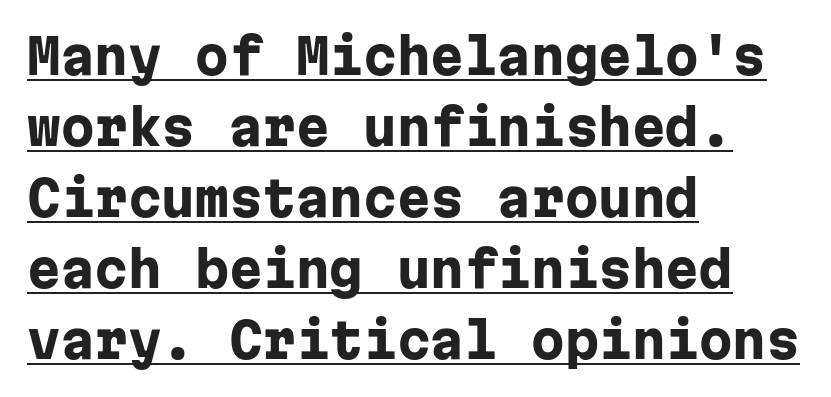
The image shows 48 px heavy sans-serif type, upright, monospaced; set left-aligned, normal line spacing (1.48x), normal letter spacing, underlined; low stroke contrast and a medium x-height.
